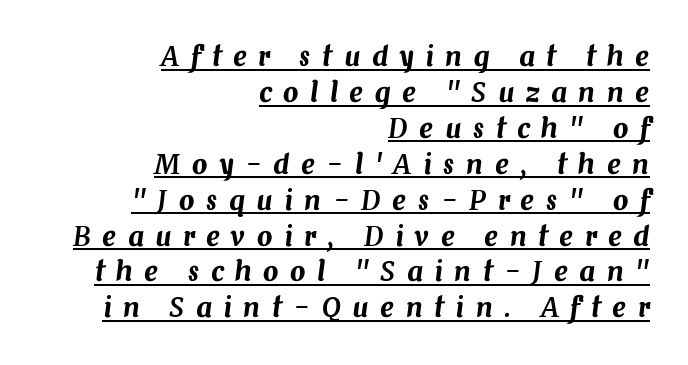
Q: Is the text italic (slanted)? A: Yes, it leans right by about 7 degrees.
Q: Is the text underlined? A: Yes.
Q: How is the paragraph aligned? A: Right-aligned.
Q: Is the spacing between letters normal or unusually wide? A: Unusually wide.
Q: Is the spacing between lines tight, normal or loose? A: Normal.
